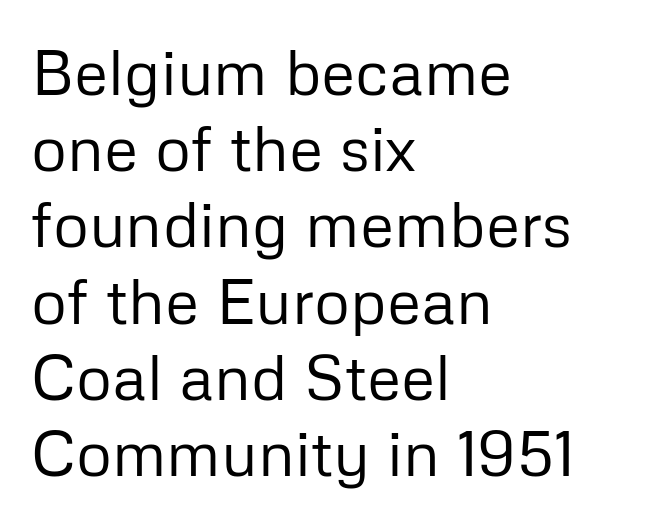
These lines keep a tight, regular rhythm from letter to letter. A typesetter would call this proportional, since set widths differ per character. The typeface has the unassuming heft of standard copy or less. You can tell it's not italic because the verticals are truly vertical.
